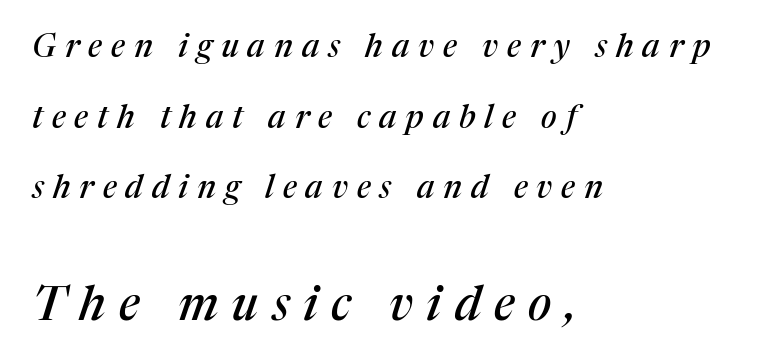
These lines are set flush left with a ragged right edge. The letters carry serifs — small finishing strokes at the ends of their stems. Notice how the stems are inclined rather than vertical — that's the hallmark of italics. Of the two passages, the one underneath uses the larger point size. The passage shown is typed in a proportional face where columns would drift.
